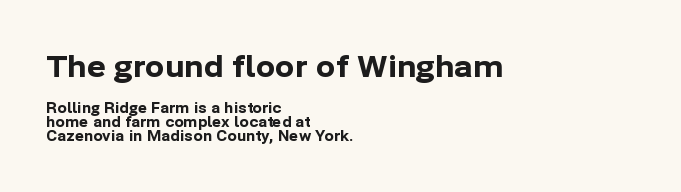
The image shows 29 px bold sans-serif type, upright; set left-aligned, tight line spacing (1.0x), normal letter spacing, not underlined; the first (top) block is 2.07x larger; low stroke contrast and a medium x-height.
